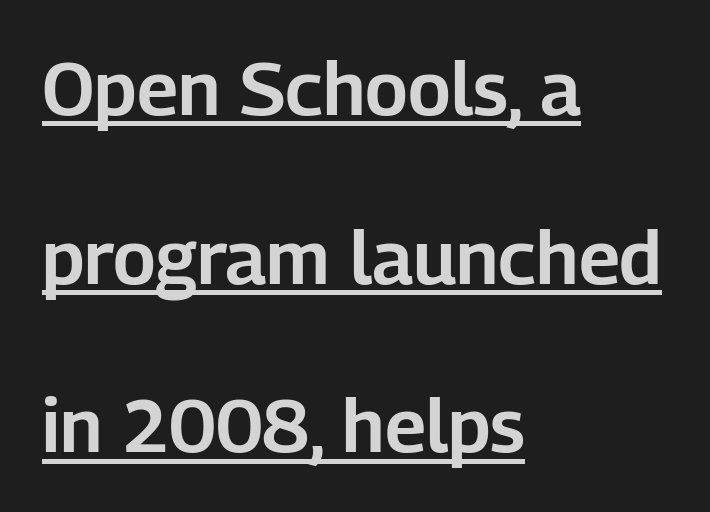
The image shows 75 px sans-serif type, upright; set left-aligned, loose line spacing (2.25x), normal letter spacing, underlined; low stroke contrast and a medium x-height.
